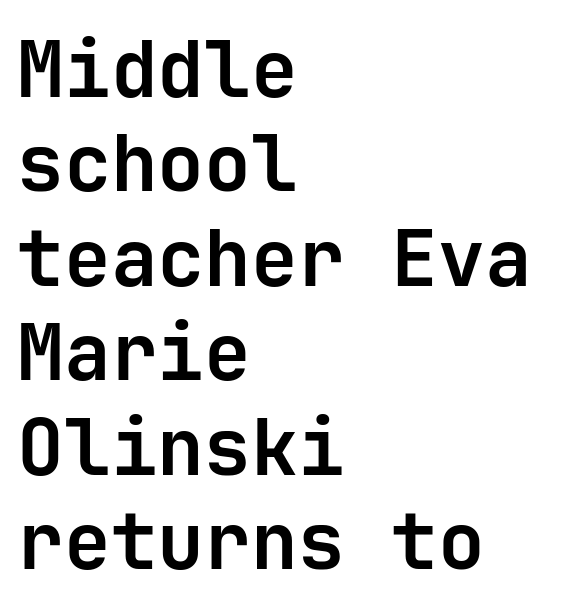
Regarding serifs, this sample does without them. Thick stems and heavy bowls — unmistakably bold. Descender tails drop into unmarked territory. No extra tracking has been applied to these lines. The axis of the letterforms is exactly vertical. This rendering uses left alignment, leaving the right contour irregular.
